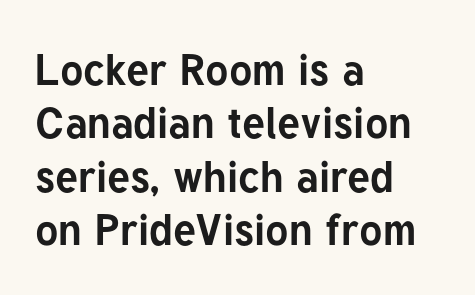
Q: Is the text bold? A: Yes.
Q: Is the text italic (slanted)? A: No, it is upright.
Q: Is the typeface a serif or a sans-serif typeface? A: Sans-serif.
Q: Is the text underlined? A: No.
Q: How is the paragraph aligned? A: Left-aligned.
Q: Is the spacing between letters normal or unusually wide? A: Normal.
Q: Width (condensed, normal, or wide)? A: Normal.
Q: Stroke contrast? A: Low.
Q: x-height? A: Medium.
Q: Monospaced? A: No.
